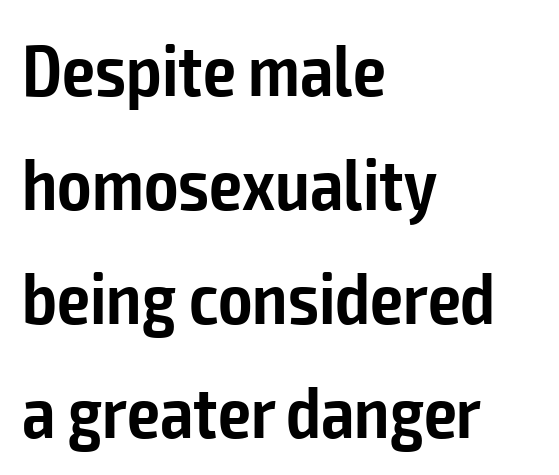
The image shows 73 px semibold, condensed sans-serif type, upright; set left-aligned, normal line spacing (1.56x), normal letter spacing, not underlined; low stroke contrast and a medium x-height.
